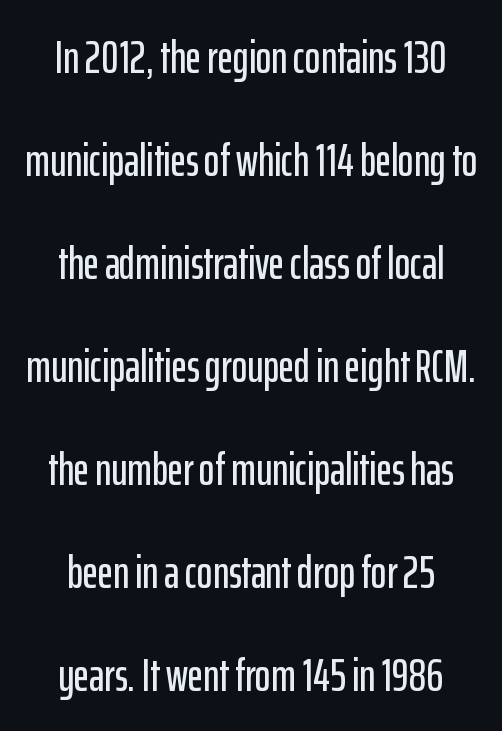
{"serif": "no", "italic": "no", "width": "condensed", "stroke_contrast": "low", "x_height": "medium", "monospaced": "no", "underline": "no", "align": "center", "line_spacing": "loose", "line_spacing_ratio": 2.19, "letter_spacing": "normal", "letter_spacing_em": 0.0, "glyph_px": 47}
